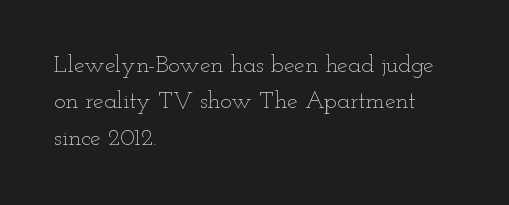
The image shows 24 px text type, upright; set left-aligned, normal line spacing (1.52x), normal letter spacing, not underlined.
